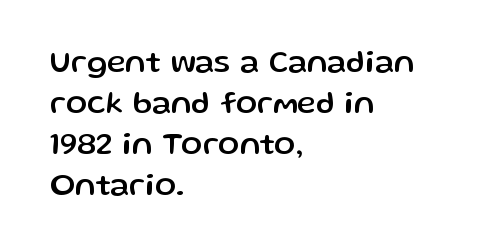
Q: Is the text italic (slanted)? A: No, it is upright.
Q: Is the typeface a serif or a sans-serif typeface? A: Sans-serif.
Q: Is the text underlined? A: No.
Q: How is the paragraph aligned? A: Left-aligned.
Q: Is the spacing between letters normal or unusually wide? A: Normal.
Q: Is the spacing between lines tight, normal or loose? A: Normal.
Q: Width (condensed, normal, or wide)? A: Normal.
Q: Stroke contrast? A: Low.
Q: x-height? A: Medium.
Q: Monospaced? A: No.
